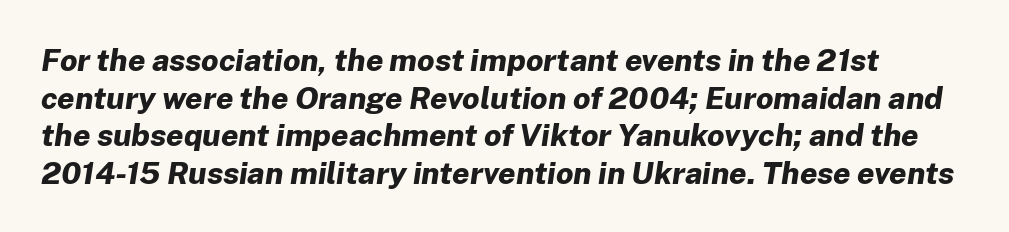
{"italic": "yes", "lean": "right", "slant_degrees": 8, "bold": "yes", "weight": "bold", "width": "normal", "stroke_contrast": "low", "x_height": "medium", "monospaced": "no", "underline": "no", "line_spacing_ratio": 1.21, "letter_spacing": "normal", "letter_spacing_em": 0.0, "glyph_px": 31}
